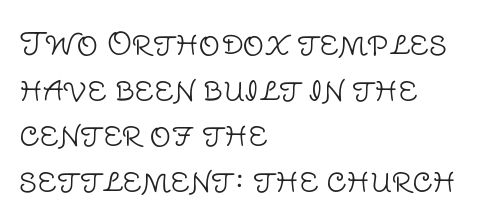
Q: Is the text bold? A: No.
Q: Is the text italic (slanted)? A: Yes.
Q: Is the typeface a serif or a sans-serif typeface? A: Sans-serif.
Q: Is the text underlined? A: No.
Q: How is the paragraph aligned? A: Left-aligned.
Q: Is the spacing between letters normal or unusually wide? A: Normal.
Q: Is the spacing between lines tight, normal or loose? A: Normal.
Q: Width (condensed, normal, or wide)? A: Normal.
Q: Stroke contrast? A: Low.
Q: x-height? A: Large.
Q: Monospaced? A: No.
